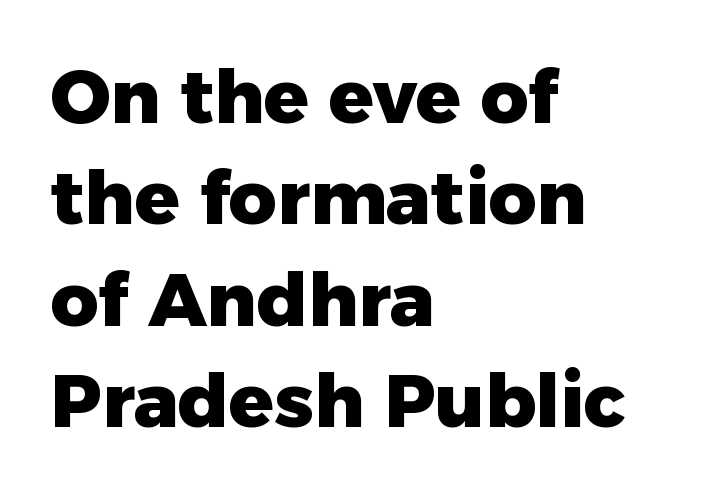
The image shows 74 px heavy sans-serif type, upright; set left-aligned, normal line spacing (1.37x), normal letter spacing, not underlined; low stroke contrast and a medium x-height.
